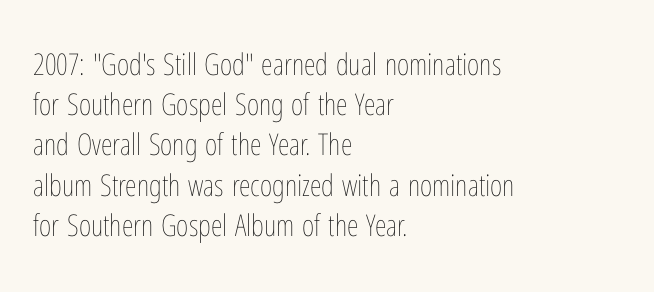
{"italic": "no", "bold": "no", "weight": "thin", "width": "condensed", "stroke_contrast": "low", "x_height": "medium", "monospaced": "no", "underline": "no", "align": "left", "line_spacing": "normal", "line_spacing_ratio": 1.34, "letter_spacing": "normal", "letter_spacing_em": 0.0, "glyph_px": 30}
